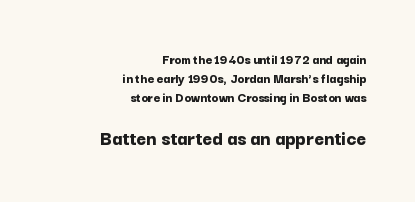
The image shows 21 px bold type, upright; set right-aligned, normal line spacing (1.34x), normal letter spacing, not underlined; the second (bottom) block is 1.5x larger.
